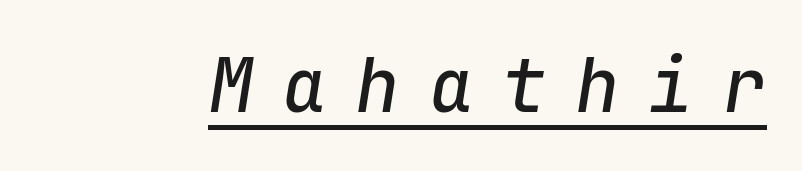
Caption: expanded tracking, letters set apart. Each line of the rendering has a horizontal stroke beneath the glyphs. You can tell it's italic because the verticals aren't actually vertical. Here the designer chose a console-style face with uniform glyph widths.
